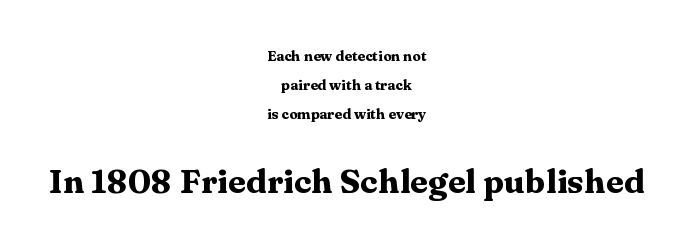
The image shows 33 px heavy, wide serif type, upright; set centered, loose line spacing (2.06x), normal letter spacing, not underlined; the second (bottom) block is 2.36x larger; medium stroke contrast and a medium x-height.
